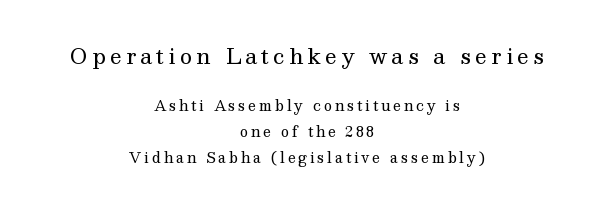
The font sits on the lighter half of the weight spectrum, regular included. Letters rest on an invisible, unmarked baseline. Honestly, the letter spacing is so wide it's the main thing you notice. The axis of the letterforms is exactly vertical.
